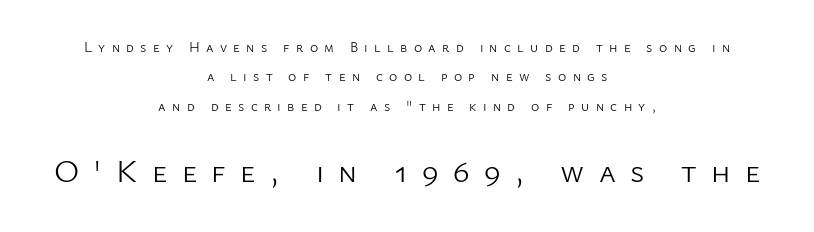
{"serif": "no", "italic": "no", "bold": "no", "weight": "light", "width": "normal", "stroke_contrast": "low", "x_height": "medium", "monospaced": "no", "underline": "no", "align": "center", "line_spacing": "loose", "line_spacing_ratio": 2.09, "letter_spacing": "wide", "letter_spacing_em": 0.45, "larger_block": "second", "size_ratio": 2.29, "glyph_px": 32}
